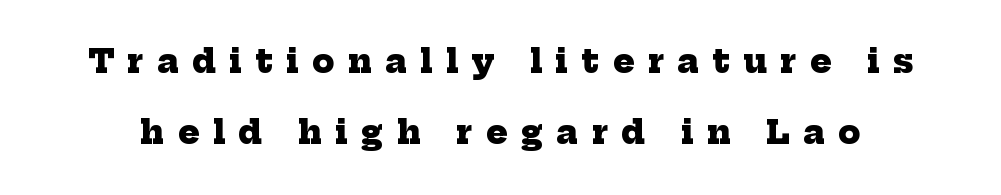
Line spacing here is loose. You could not count columns in this text — the font is proportionally spaced. This rendering employs a face with finishing strokes, i.e., a serif. In terms of weight, the rendering is a true, heavy bold. The string is rendered with underlining switched off. The tracking reads as deliberately expanded to a designer's eye.
